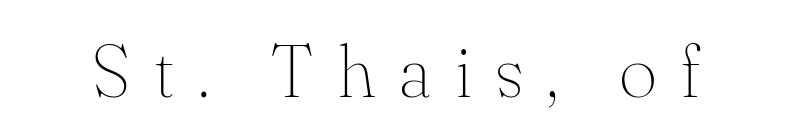
{"serif": "yes", "italic": "no", "bold": "no", "weight": "thin", "width": "normal", "stroke_contrast": "medium", "x_height": "small", "monospaced": "no", "underline": "no", "letter_spacing": "wide", "letter_spacing_em": 0.31, "glyph_px": 74}
